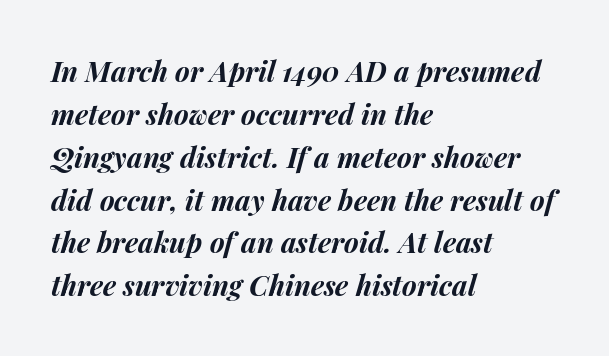
{"italic": "yes", "lean": "right", "slant_degrees": 14, "bold": "yes", "weight": "bold", "width": "normal", "stroke_contrast": "medium", "x_height": "medium", "monospaced": "no", "underline": "no", "align": "left", "line_spacing": "normal", "line_spacing_ratio": 1.53, "letter_spacing": "normal", "letter_spacing_em": 0.0, "glyph_px": 28}
